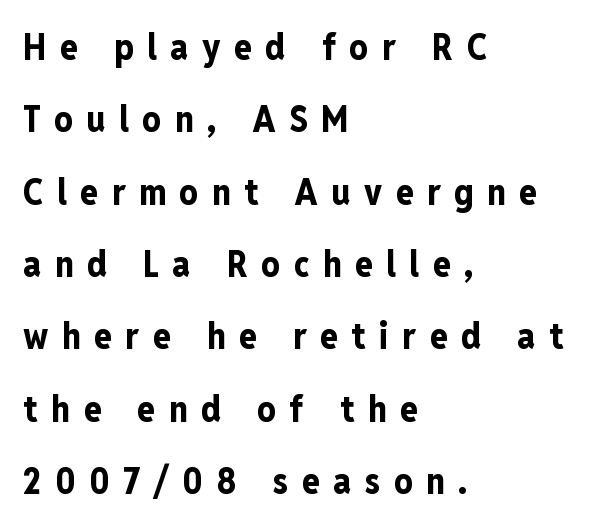
{"serif": "no", "italic": "no", "bold": "yes", "weight": "bold", "width": "condensed", "stroke_contrast": "low", "x_height": "medium", "monospaced": "no", "underline": "no", "align": "left", "line_spacing": "loose", "line_spacing_ratio": 2.01, "letter_spacing": "wide", "letter_spacing_em": 0.38, "glyph_px": 36}
